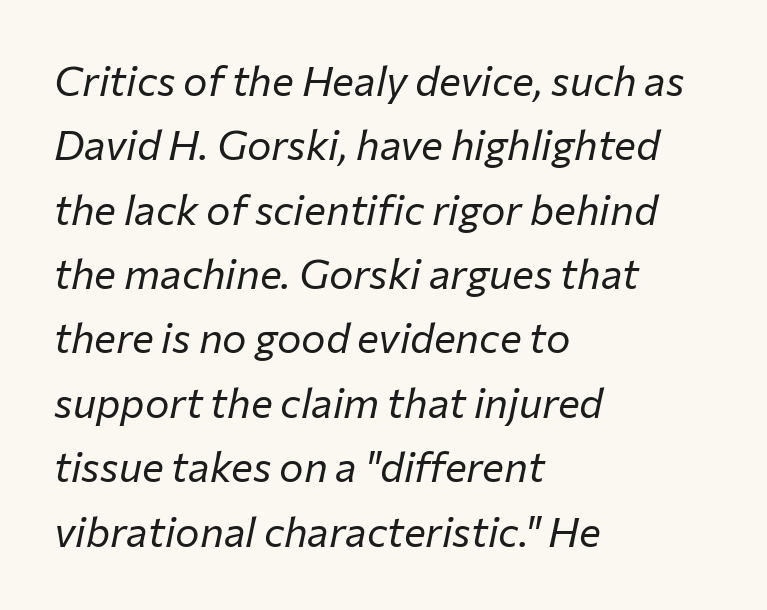
Descenders are the only things crossing below the line. Spacing between characters is what you'd get straight out of the box. The vertical gap from one line to the next is medium. There's an unmistakable incline to the writing here.
